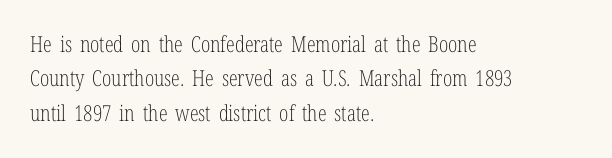
The specimen reads as upright at a glance. Is the stroke heavy? The answer is a plain regular-or-lighter. Clear beneath every line of the passage. Notice how descenders clear the ascenders below comfortably — that's standard leading.
